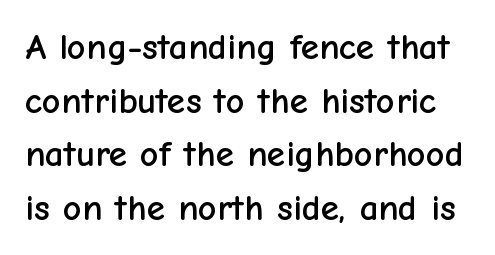
The image shows 37 px sans-serif type, upright; set normal line spacing (1.45x), normal letter spacing, not underlined; low stroke contrast and a medium x-height.
